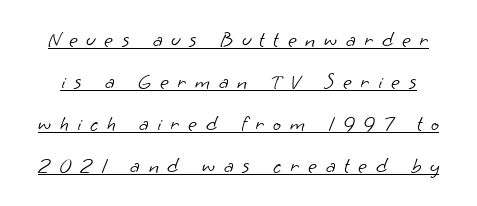
Here the glyphs are tracked loosely, breaking word shapes into spaced letters. The rendering uses the underline text-decoration. The typesetting does not lean heavy: it is not bold. Does the leading feel generous? Absolutely, it's lavish.
